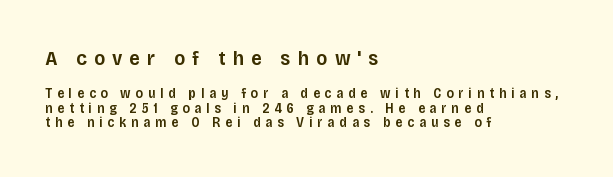
Look at the glyph heights: the upper group is clearly the bigger setting. Between one letter and the next there's a generous, obvious gap. The letters stand straight up with perfectly vertical stems. In CSS terms this would be text-align: left. Each new line begins almost immediately beneath the previous one. Moderately thickened strokes mark this as semibold type.
